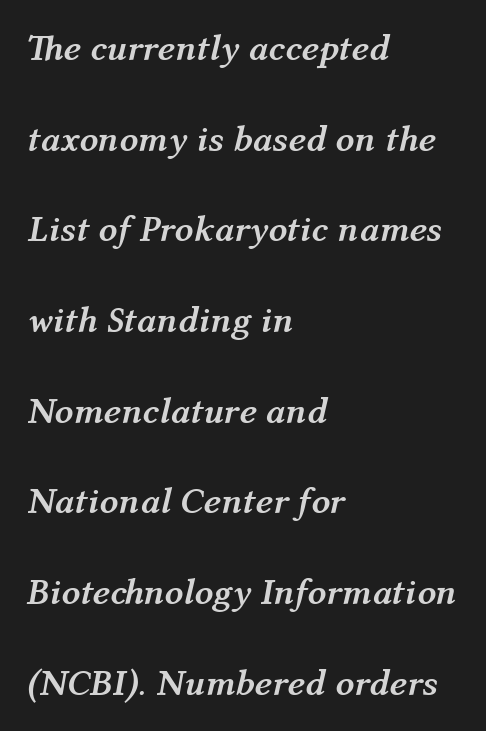
Is this a fixed-width face? No — the glyphs have proportional, varying widths. Words float on clear page, feet unadorned. Caption: standard tracking, unaltered. The glyphs look as if they've been sheared to an angle. Strokes here are thick enough to call this a true bold. Baseline-to-baseline distance is far greater than the letter height.
